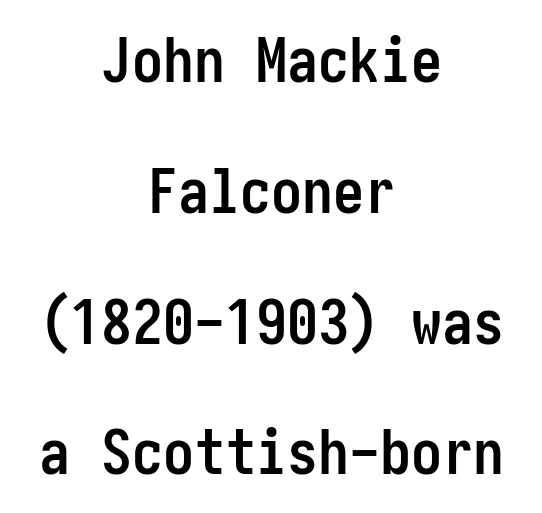
{"serif": "no", "italic": "no", "bold": "yes", "weight": "semibold", "width": "condensed", "stroke_contrast": "low", "x_height": "medium", "underline": "no", "align": "center", "line_spacing": "loose", "line_spacing_ratio": 2.11, "letter_spacing": "normal", "letter_spacing_em": 0.0, "glyph_px": 62}
